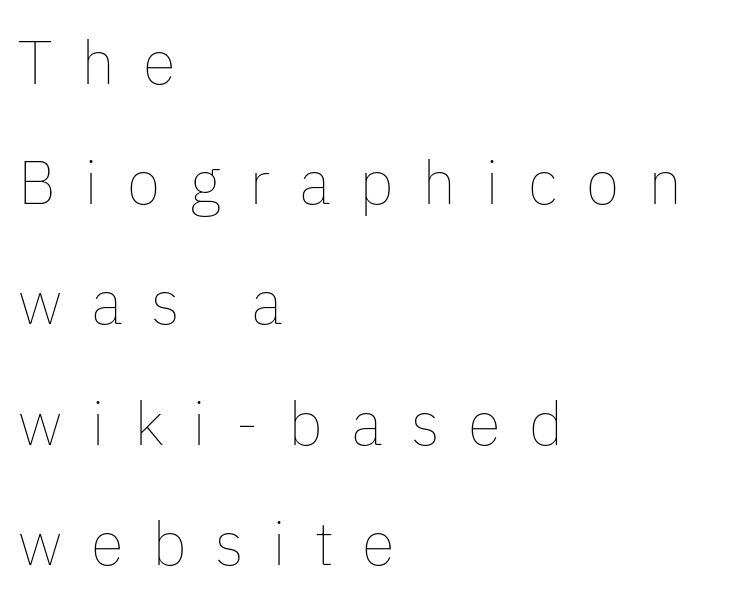
The image shows 61 px thin type, upright; set left-aligned, loose line spacing (1.97x), unusually wide letter spacing (+0.47 em), not underlined; low stroke contrast and a medium x-height.
